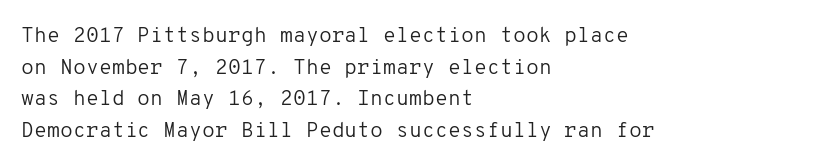
{"italic": "no", "bold": "no", "underline": "no", "align": "left", "line_spacing": "normal", "line_spacing_ratio": 1.51, "letter_spacing": "normal", "letter_spacing_em": 0.0, "glyph_px": 21}
